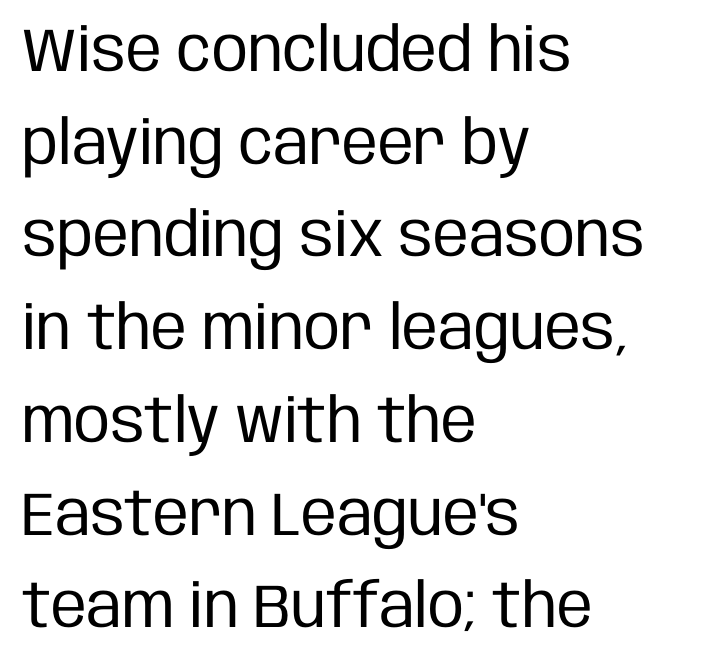
Q: Is the text bold? A: No.
Q: Is the text italic (slanted)? A: No, it is upright.
Q: Is the typeface a serif or a sans-serif typeface? A: Sans-serif.
Q: Is the text underlined? A: No.
Q: How is the paragraph aligned? A: Left-aligned.
Q: Is the spacing between letters normal or unusually wide? A: Normal.
Q: Is the spacing between lines tight, normal or loose? A: Normal.
Q: Width (condensed, normal, or wide)? A: Condensed.
Q: Stroke contrast? A: Low.
Q: x-height? A: Large.
Q: Monospaced? A: No.
